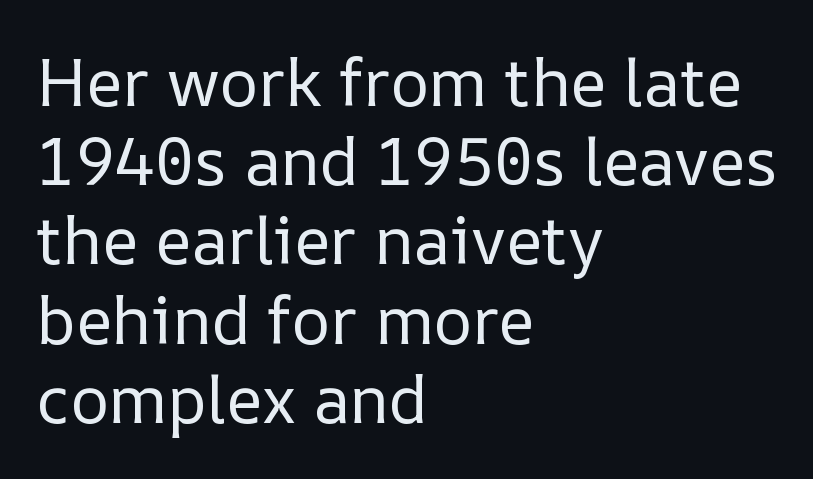
The lettering stays uniformly vertical, giving the passage a roman look. The space directly below the letters is spotless. Vertical stems look standard width or narrower in stroke. Note the varied advance widths — an 'i' is clearly narrower than an 'm'. Typeset ragged right — the left edge is the straight one. Look at the tracking — it's just the regular setting, nothing added.
